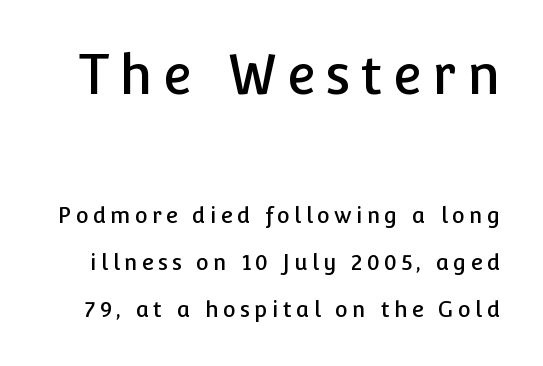
Q: Is the text italic (slanted)? A: No, it is upright.
Q: Is the typeface a serif or a sans-serif typeface? A: Sans-serif.
Q: Is the text underlined? A: No.
Q: Is the spacing between lines tight, normal or loose? A: Loose.
Q: Which block of text is set in a larger size, the first (top) or the second (bottom)? A: The first (top) one.
Q: Width (condensed, normal, or wide)? A: Normal.
Q: Stroke contrast? A: Low.
Q: x-height? A: Medium.
Q: Monospaced? A: No.
